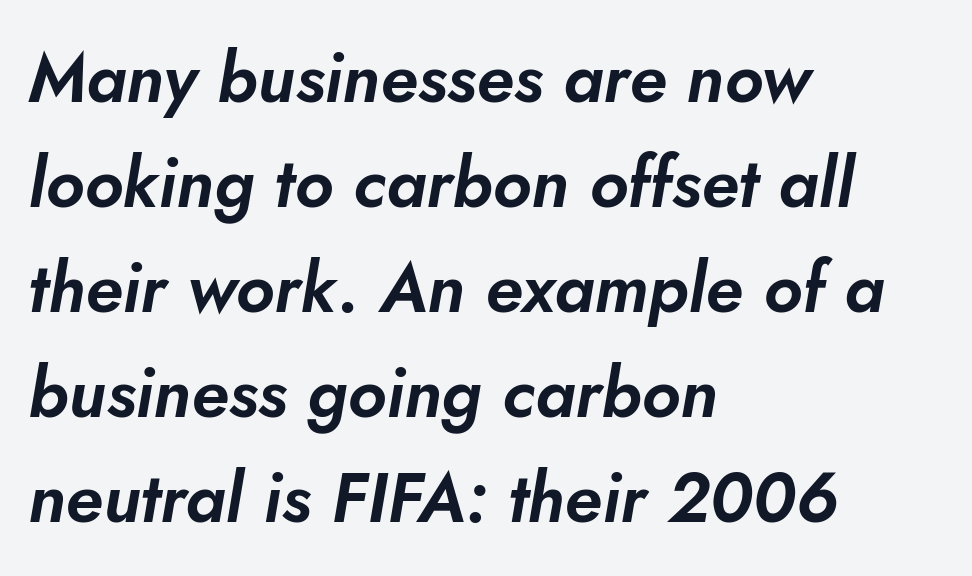
Decoration check: the copy has no underline. How are the letters spaced? Ordinarily, with no added tracking. Looks like regular typesetting: each glyph gets only the width it needs. A typesetter would mark this as italic. The lines in this sample share a left origin and differ only in where they stop.
